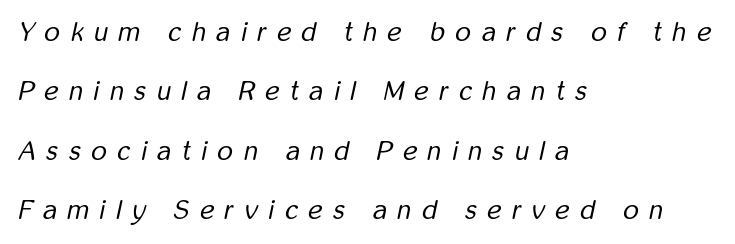
The image shows 27 px text type, italic (leaning right); set left-aligned, loose line spacing (2.2x), unusually wide letter spacing (+0.4 em), not underlined.
